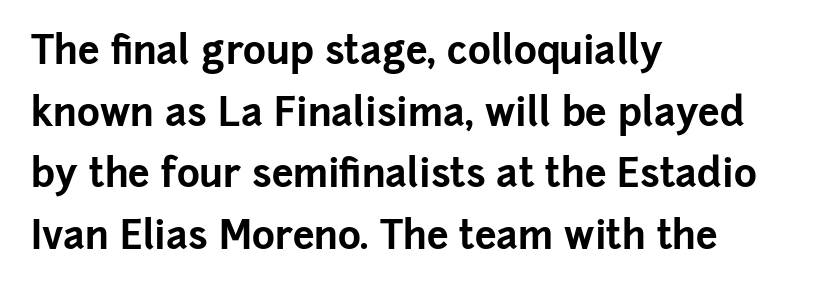
{"serif": "no", "italic": "no", "bold": "yes", "weight": "bold", "width": "normal", "stroke_contrast": "low", "x_height": "medium", "monospaced": "no", "underline": "no", "align": "left", "line_spacing": "normal", "line_spacing_ratio": 1.58, "letter_spacing": "normal", "letter_spacing_em": 0.0, "glyph_px": 39}
